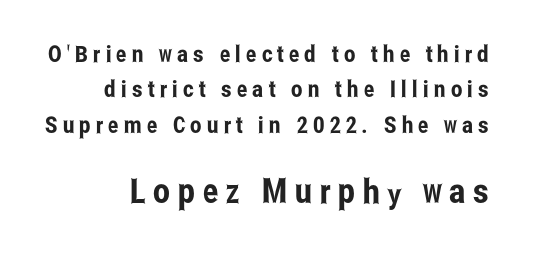
The image shows 34 px condensed sans-serif type, upright; set right-aligned, normal line spacing (1.54x), unusually wide letter spacing (+0.22 em), not underlined; the second (bottom) block is 1.48x larger; low stroke contrast and a medium x-height.
